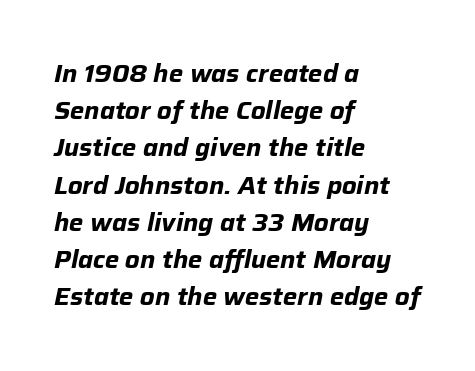
Is the type slanted? Yes — the strokes lean at a clear angle. Horizontally, the lines are justified to the leading edge only. Beneath every word, the page is bare. Glyph-to-glyph distance matches everyday printed text. The typesetting leans heavy: a genuine bold.
